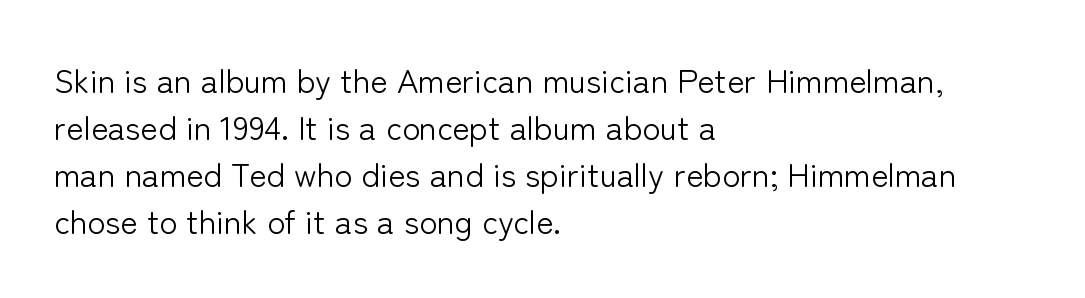
{"serif": "no", "italic": "no", "bold": "no", "weight": "light", "width": "normal", "stroke_contrast": "low", "x_height": "medium", "monospaced": "no", "underline": "no", "align": "left", "line_spacing": "normal", "line_spacing_ratio": 1.42, "letter_spacing": "normal", "letter_spacing_em": 0.0, "glyph_px": 33}
